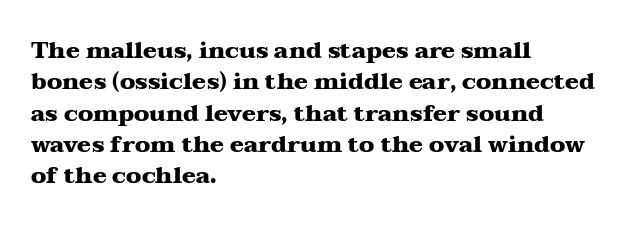
If you drew a line through each stem, it would be perfectly vertical. The face used here has the dense, thick strokes of a bold. All the whitespace from short lines collects on the right. Observe the ordinary spacing: letters are neighbours, not strangers. Rule under the text: the space is simply empty.
